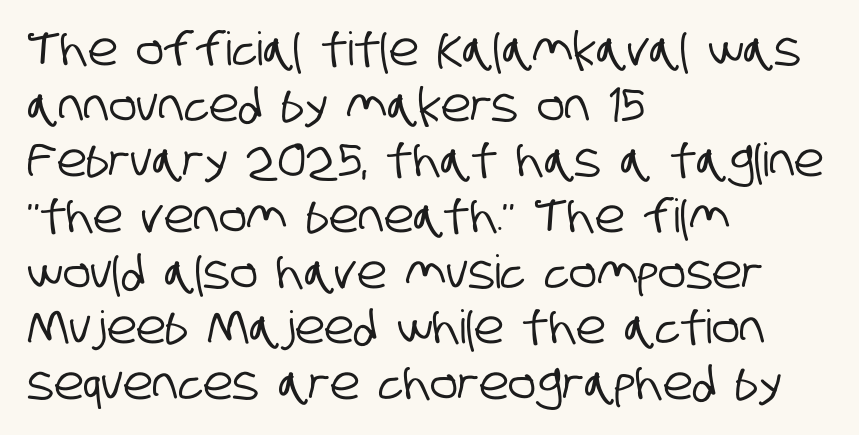
Decoration check: the copy has no underline. The horizontal fit of the characters is conventional and even. The face used here is proportionally spaced, like ordinary book or web type. Left-aligned paragraph, ragged on the right.
